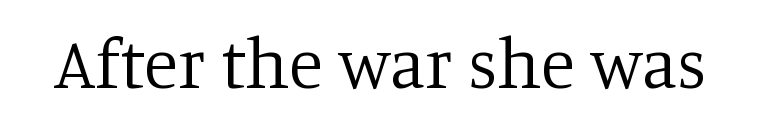
{"serif": "yes", "italic": "no", "bold": "no", "weight": "regular", "width": "normal", "stroke_contrast": "low", "x_height": "large", "monospaced": "no", "underline": "no", "letter_spacing": "normal", "letter_spacing_em": 0.0, "glyph_px": 71}
